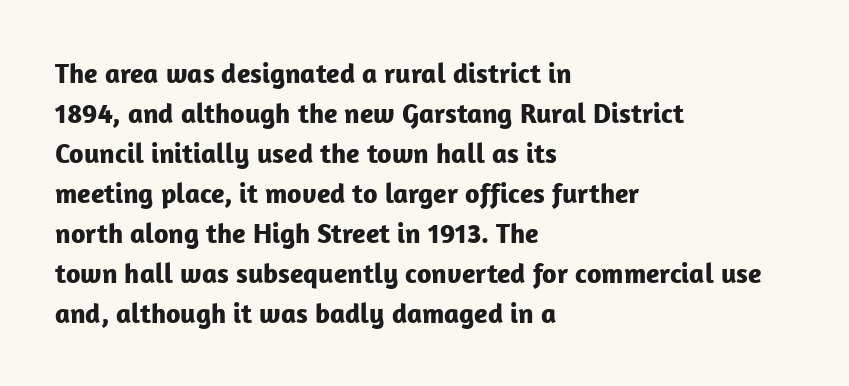
{"serif": "no", "italic": "no", "bold": "yes", "weight": "bold", "width": "normal", "stroke_contrast": "low", "x_height": "medium", "monospaced": "no", "underline": "no", "align": "left", "line_spacing": "normal", "line_spacing_ratio": 1.43, "letter_spacing": "normal", "letter_spacing_em": 0.0, "glyph_px": 28}
